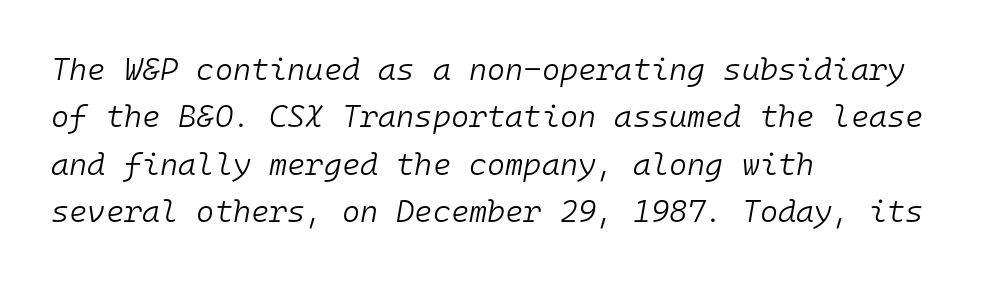
Letters rest on an invisible, unmarked baseline. Stems here are at most as thick as an everyday book face. Glyph-to-glyph distance matches everyday printed text. The typesetter chose a ragged-right arrangement here. The lettering tilts uniformly, giving the passage an italic look. Reading down the column, the eye jumps a familiar distance to each next line.
